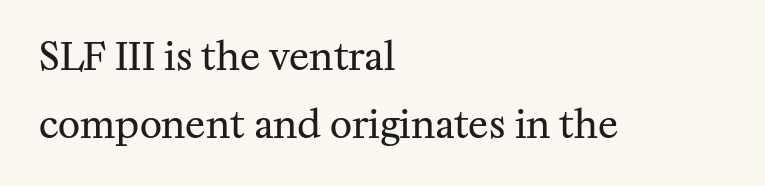
{"serif": "yes", "italic": "no", "bold": "no", "weight": "regular", "width": "normal", "stroke_contrast": "medium", "x_height": "medium", "monospaced": "no", "underline": "no", "align": "left", "line_spacing_ratio": 1.8, "letter_spacing": "normal", "letter_spacing_em": 0.0, "glyph_px": 38}
